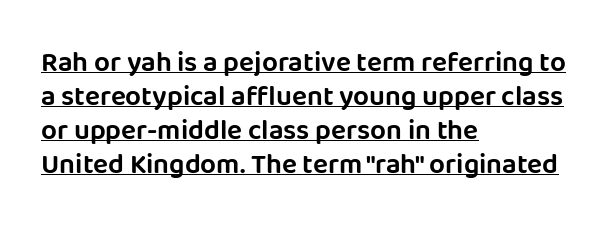
{"serif": "no", "italic": "no", "width": "normal", "stroke_contrast": "low", "x_height": "large", "monospaced": "no", "underline": "yes", "align": "left", "line_spacing_ratio": 1.21, "letter_spacing": "normal", "letter_spacing_em": 0.0, "glyph_px": 28}
